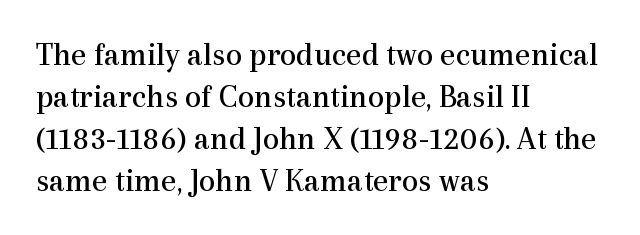
Q: Is the text bold? A: No.
Q: Is the text italic (slanted)? A: No, it is upright.
Q: Is the typeface a serif or a sans-serif typeface? A: Serif.
Q: Is the text underlined? A: No.
Q: How is the paragraph aligned? A: Left-aligned.
Q: Is the spacing between letters normal or unusually wide? A: Normal.
Q: Is the spacing between lines tight, normal or loose? A: Normal.
Q: Width (condensed, normal, or wide)? A: Normal.
Q: x-height? A: Medium.
Q: Monospaced? A: No.
